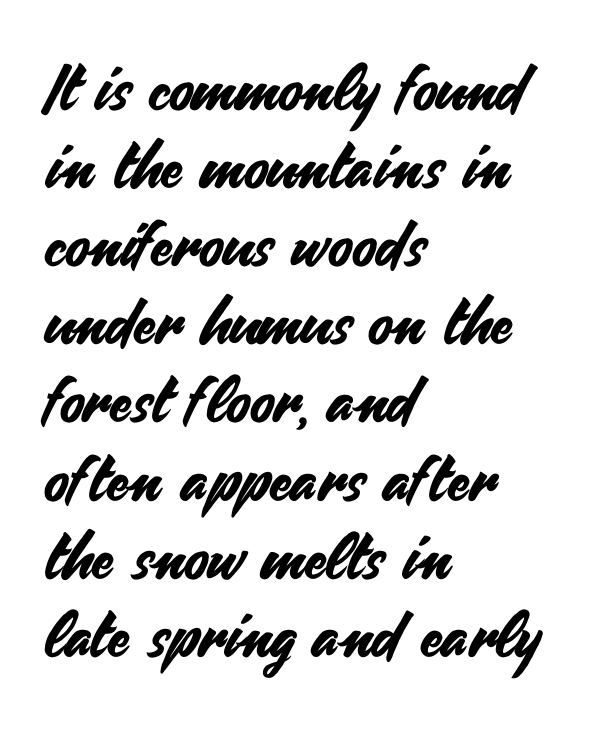
The image shows 63 px sans-serif type; set left-aligned, line spacing 1.24x, normal letter spacing, not underlined; medium stroke contrast and a small x-height.
